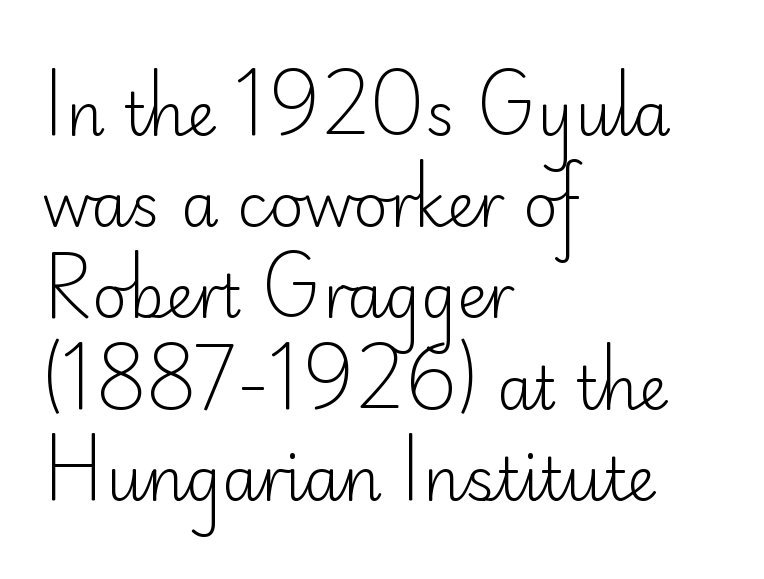
The face used here is a sans, in the tradition of grotesques and geometrics. This rendering uses left alignment, leaving the right contour irregular. This sample has the flowing, uneven cadence of proportional lettering. Caption: face not bold, strokes unweighted. This is roman type, the default non-slanted kind. Underlining? Definitely not there.
